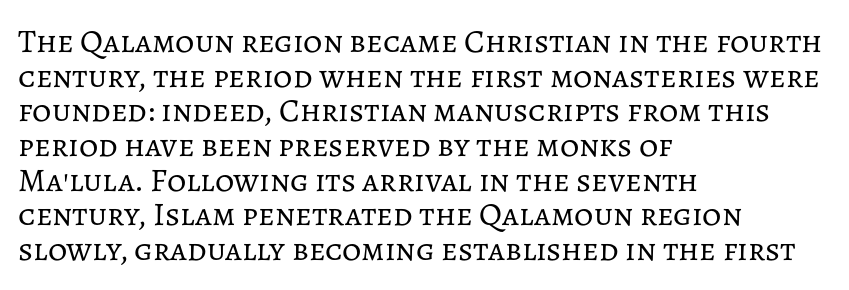
{"italic": "no", "bold": "no", "weight": "regular", "width": "normal", "stroke_contrast": "low", "x_height": "medium", "monospaced": "no", "underline": "no", "align": "left", "line_spacing": "tight", "line_spacing_ratio": 1.05, "letter_spacing": "normal", "letter_spacing_em": 0.0, "glyph_px": 33}
